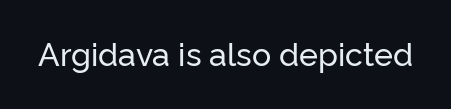
Q: Is the text italic (slanted)? A: No, it is upright.
Q: Is the typeface a serif or a sans-serif typeface? A: Sans-serif.
Q: Is the text underlined? A: No.
Q: Is the spacing between letters normal or unusually wide? A: Normal.
Q: Width (condensed, normal, or wide)? A: Normal.
Q: Stroke contrast? A: Low.
Q: x-height? A: Medium.
Q: Monospaced? A: No.
